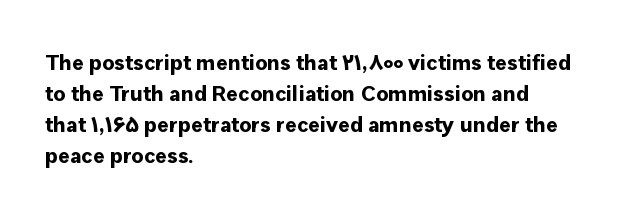
Ordinary non-slanted type is in use. The space between consecutive lines is moderate. The strokes are fattened all the way to bold. No extra tracking has been applied to these lines. Quick note: underline off. The typesetter chose a ragged-right arrangement here.
